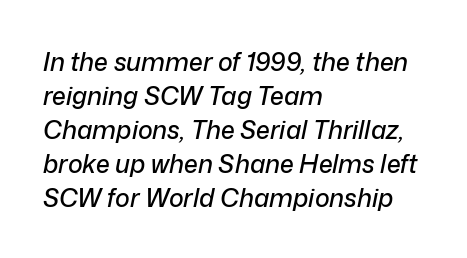
The specimen omits any rule beneath the text block's lines. The gaps between neighbouring characters are ordinary and unremarkable. Successive baselines arrive at the customary interval. A typesetter would mark this as italic. The setting favours the left margin, as ordinary paragraphs usually do.
